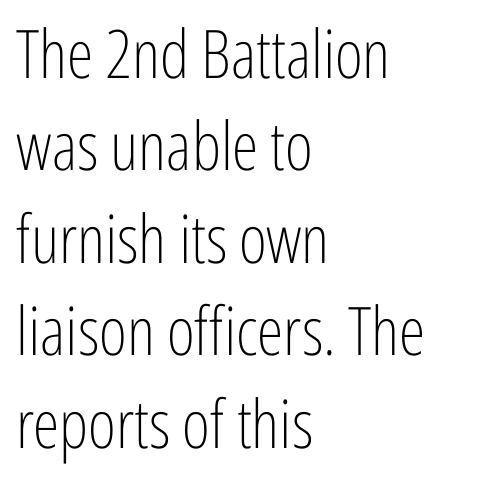
{"serif": "no", "italic": "no", "bold": "no", "weight": "light", "width": "condensed", "stroke_contrast": "low", "x_height": "medium", "monospaced": "no", "underline": "no", "align": "left", "line_spacing": "normal", "line_spacing_ratio": 1.38, "letter_spacing": "normal", "letter_spacing_em": 0.0, "glyph_px": 67}
